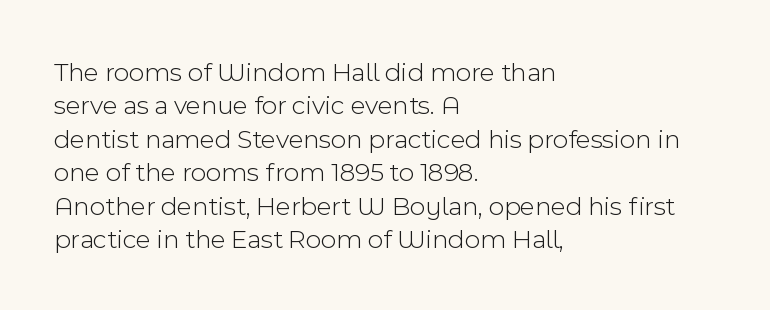
{"italic": "no", "bold": "no", "underline": "no", "align": "left", "line_spacing_ratio": 1.24, "letter_spacing": "normal", "letter_spacing_em": 0.0, "glyph_px": 27}
